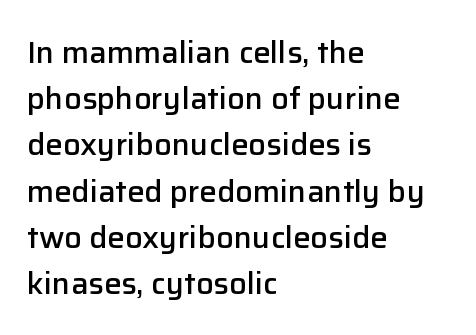
{"serif": "no", "italic": "no", "bold": "semi", "weight": "semibold", "width": "normal", "stroke_contrast": "low", "x_height": "medium", "monospaced": "no", "underline": "no", "align": "left", "line_spacing": "normal", "line_spacing_ratio": 1.49, "letter_spacing": "normal", "letter_spacing_em": 0.0, "glyph_px": 31}
